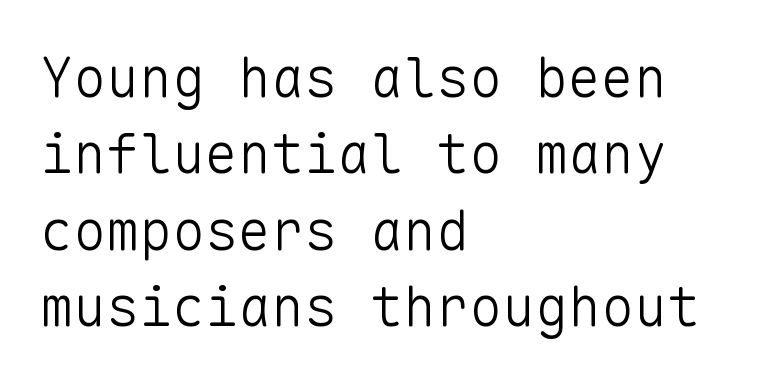
The strokes are not fattened; the text isn't bold. A bare baseline throughout the passage. Type style note: lacks serifs. Students, note that the glyphs here touch the page at normal intervals. You could count columns in this text — the font is strictly monospaced. Designer's note — italics off, roman on.
